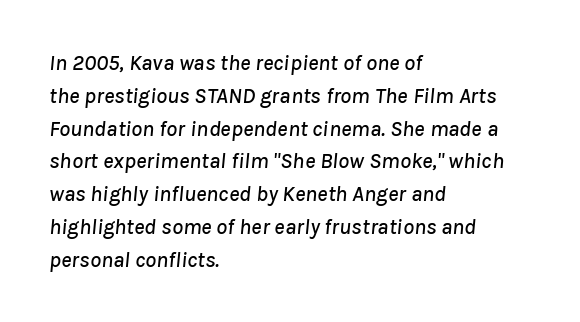
The image shows 22 px text type, italic (leaning right); set left-aligned, normal line spacing (1.49x), normal letter spacing, not underlined.
